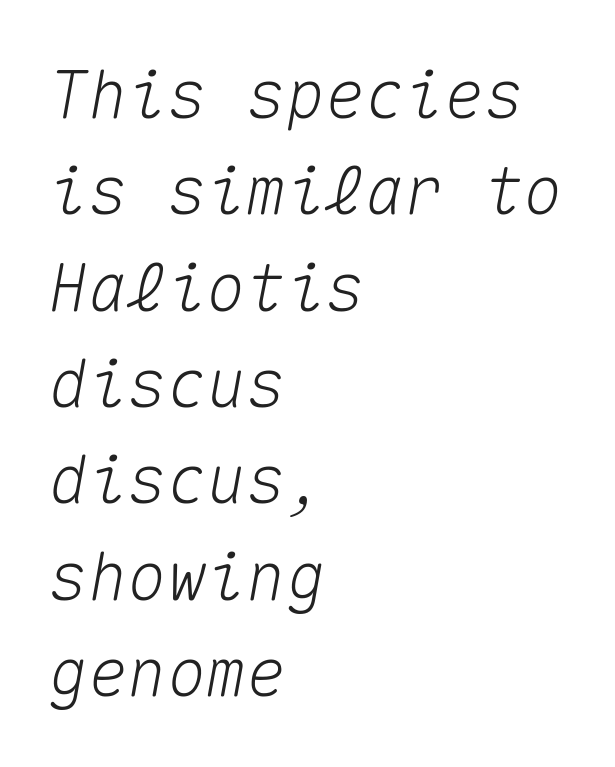
{"italic": "yes", "lean": "right", "slant_degrees": 10, "width": "normal", "stroke_contrast": "medium", "x_height": "medium", "monospaced": "yes", "underline": "no", "align": "left", "line_spacing": "normal", "line_spacing_ratio": 1.46, "letter_spacing": "normal", "letter_spacing_em": 0.0, "glyph_px": 66}
